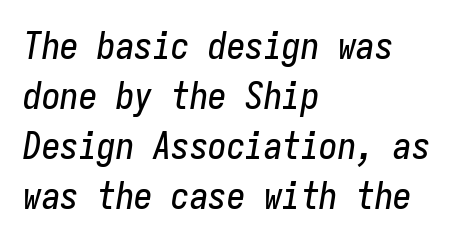
The image shows 37 px condensed type, italic (leaning right), monospaced; set left-aligned, normal line spacing (1.35x), normal letter spacing, not underlined; low stroke contrast and a medium x-height.
